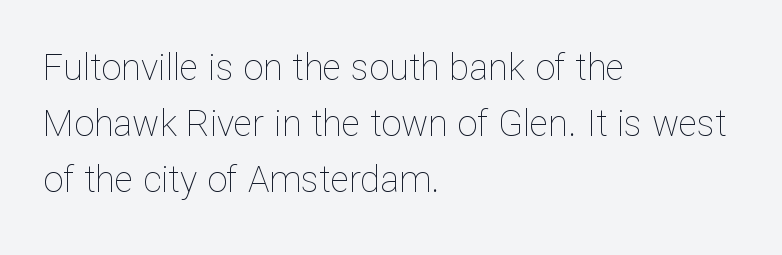
The rendering uses natural spacing where letterforms have individual widths. Ink coverage per letter is moderate at most. Does extra space separate the letters? No, they use regular spacing. Posture: upright roman.
